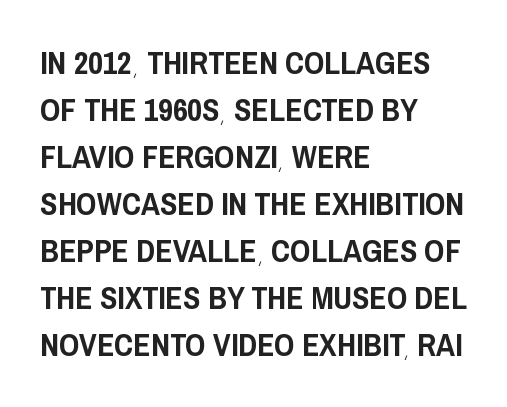
Q: Is the text italic (slanted)? A: No, it is upright.
Q: Is the typeface a serif or a sans-serif typeface? A: Sans-serif.
Q: Is the text underlined? A: No.
Q: How is the paragraph aligned? A: Left-aligned.
Q: Is the spacing between letters normal or unusually wide? A: Normal.
Q: Is the spacing between lines tight, normal or loose? A: Normal.
Q: Width (condensed, normal, or wide)? A: Condensed.
Q: Stroke contrast? A: Low.
Q: x-height? A: Large.
Q: Monospaced? A: No.
